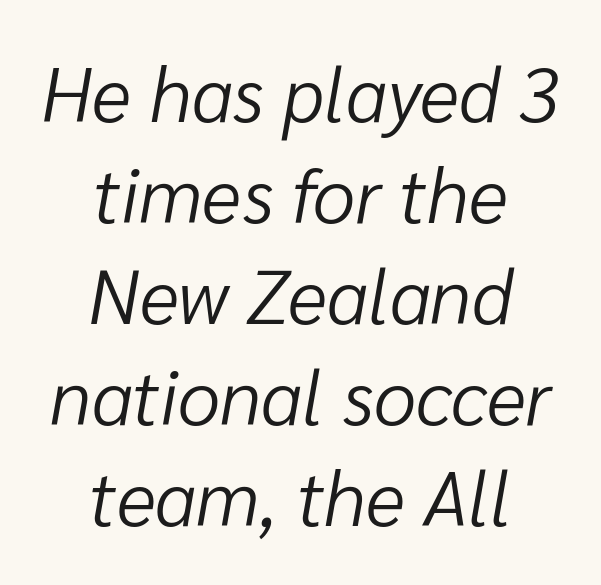
The image shows 76 px light type, italic (leaning right); set centered, normal line spacing (1.33x), normal letter spacing, not underlined; low stroke contrast and a medium x-height.
